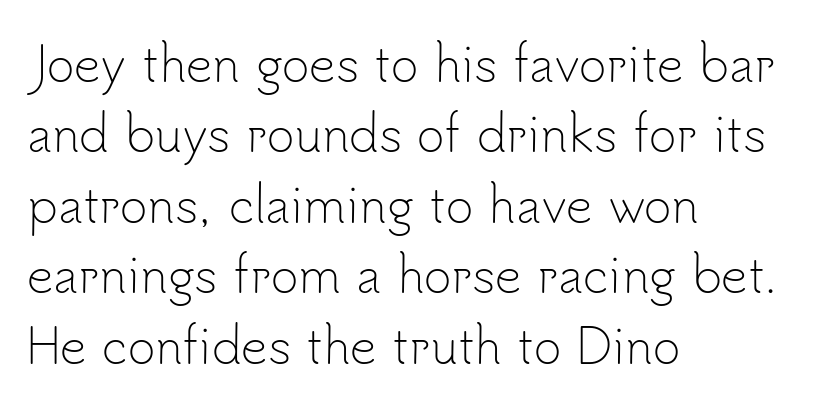
Q: Is the text bold? A: No.
Q: Is the text italic (slanted)? A: No, it is upright.
Q: Is the typeface a serif or a sans-serif typeface? A: Sans-serif.
Q: Is the text underlined? A: No.
Q: How is the paragraph aligned? A: Left-aligned.
Q: Is the spacing between letters normal or unusually wide? A: Normal.
Q: Is the spacing between lines tight, normal or loose? A: Normal.
Q: Width (condensed, normal, or wide)? A: Normal.
Q: Stroke contrast? A: Low.
Q: x-height? A: Small.
Q: Monospaced? A: No.
